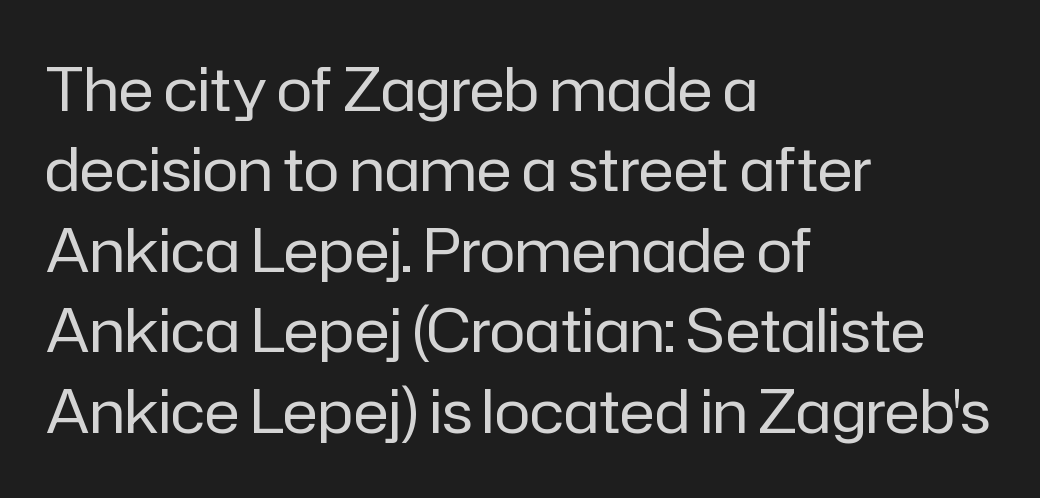
The image shows 60 px regular-weight sans-serif type, upright; set left-aligned, normal line spacing (1.34x), normal letter spacing, not underlined; low stroke contrast and a medium x-height.
